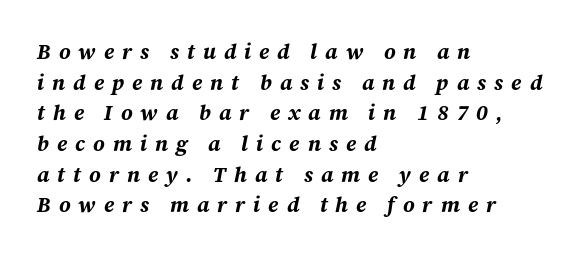
{"italic": "yes", "lean": "right", "slant_degrees": 12, "bold": "yes", "underline": "no", "align": "left", "line_spacing": "normal", "line_spacing_ratio": 1.46, "letter_spacing": "wide", "letter_spacing_em": 0.38, "glyph_px": 21}
